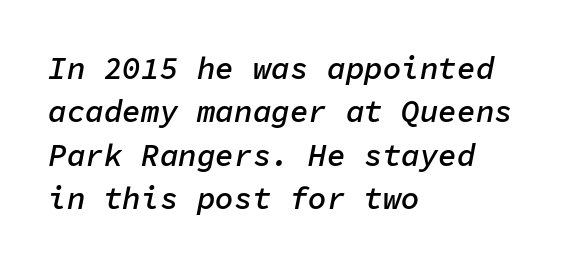
{"italic": "yes", "lean": "right", "slant_degrees": 11, "bold": "semi", "weight": "semibold", "width": "normal", "stroke_contrast": "low", "x_height": "medium", "monospaced": "yes", "underline": "no", "align": "left", "line_spacing": "normal", "line_spacing_ratio": 1.4, "letter_spacing": "normal", "letter_spacing_em": 0.0, "glyph_px": 31}
